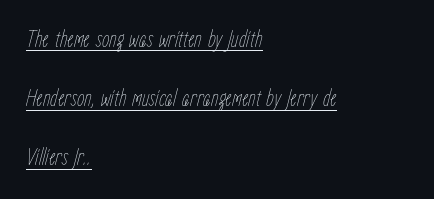
Looks like someone drew a line under every word here. The setting favours the left margin, as ordinary paragraphs usually do. Nobody touched the tracking dial on this one. Summary of weight: not heavy and not bold. Notice the wide empty band between every row — that's loose leading. Emphasis-style slanted type is in use.
